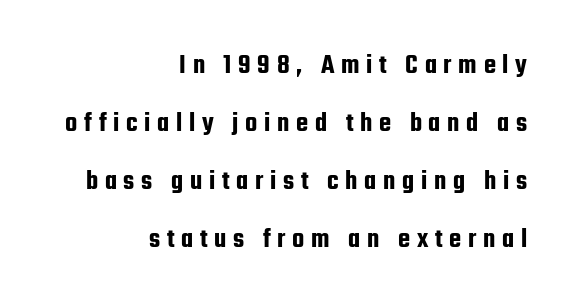
The image shows 28 px condensed sans-serif type, upright; set right-aligned, loose line spacing (2.07x), unusually wide letter spacing (+0.24 em), not underlined; low stroke contrast and a medium x-height.
